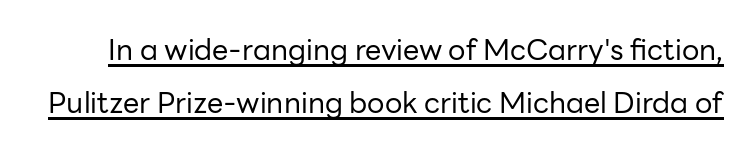
Q: Is the text bold? A: No.
Q: Is the text italic (slanted)? A: No, it is upright.
Q: Is the typeface a serif or a sans-serif typeface? A: Sans-serif.
Q: Is the text underlined? A: Yes.
Q: Is the spacing between letters normal or unusually wide? A: Normal.
Q: Width (condensed, normal, or wide)? A: Normal.
Q: Stroke contrast? A: Low.
Q: x-height? A: Medium.
Q: Monospaced? A: No.
